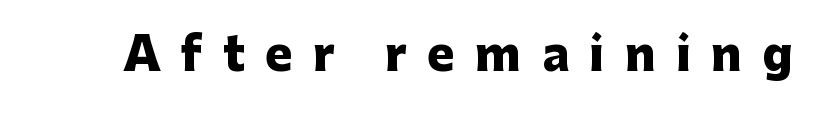
{"serif": "no", "italic": "no", "bold": "yes", "weight": "heavy", "width": "normal", "stroke_contrast": "low", "x_height": "medium", "monospaced": "no", "underline": "no", "letter_spacing": "wide", "letter_spacing_em": 0.44, "glyph_px": 46}
